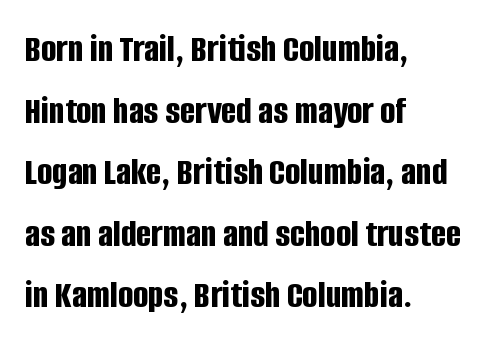
The typeface chosen for these lines omits serifs. The passage shown is not underscored anywhere. Is the type bold? Yes — the strokes are clearly thick and heavy. Regarding leading, the lines here are spaced in the standard way.
